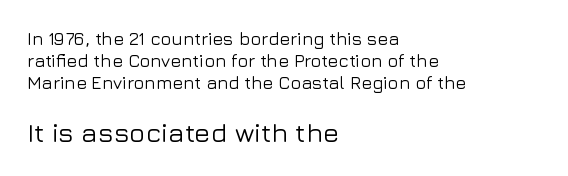
{"italic": "no", "underline": "no", "align": "left", "line_spacing_ratio": 1.23, "letter_spacing": "normal", "letter_spacing_em": 0.0, "larger_block": "second", "size_ratio": 1.5, "glyph_px": 27}
